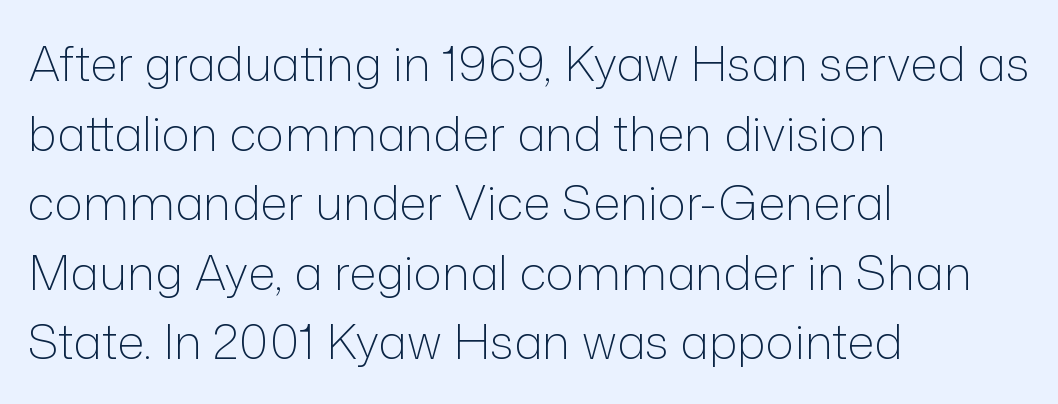
Honestly, there is no underline to notice here at all. Short and long lines alike share a common starting point at left. This sample uses an upright cut, with every glyph sitting square on the baseline. Students, note that the glyphs here touch the page at normal intervals.
